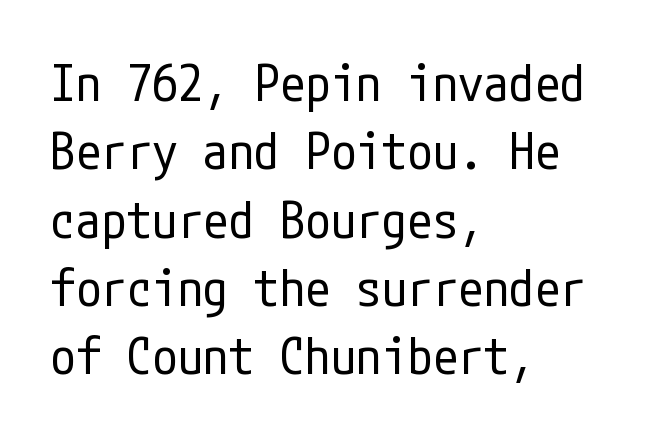
The image shows 51 px regular-weight, condensed sans-serif type, upright; set left-aligned, normal line spacing (1.34x), normal letter spacing, not underlined; low stroke contrast and a medium x-height.
